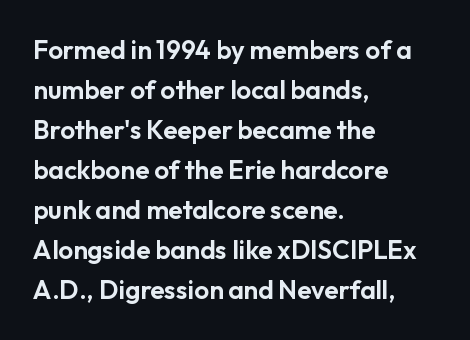
Q: Is the text italic (slanted)? A: No, it is upright.
Q: Is the text underlined? A: No.
Q: How is the paragraph aligned? A: Left-aligned.
Q: Is the spacing between letters normal or unusually wide? A: Normal.
Q: Is the spacing between lines tight, normal or loose? A: Normal.
